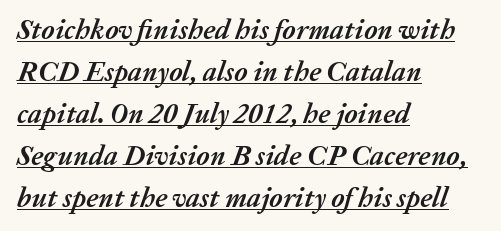
{"italic": "yes", "lean": "right", "slant_degrees": 20, "bold": "yes", "weight": "semibold", "width": "normal", "stroke_contrast": "medium", "x_height": "medium", "monospaced": "no", "underline": "yes", "align": "left", "line_spacing": "normal", "line_spacing_ratio": 1.5, "letter_spacing": "normal", "letter_spacing_em": 0.0, "glyph_px": 28}
